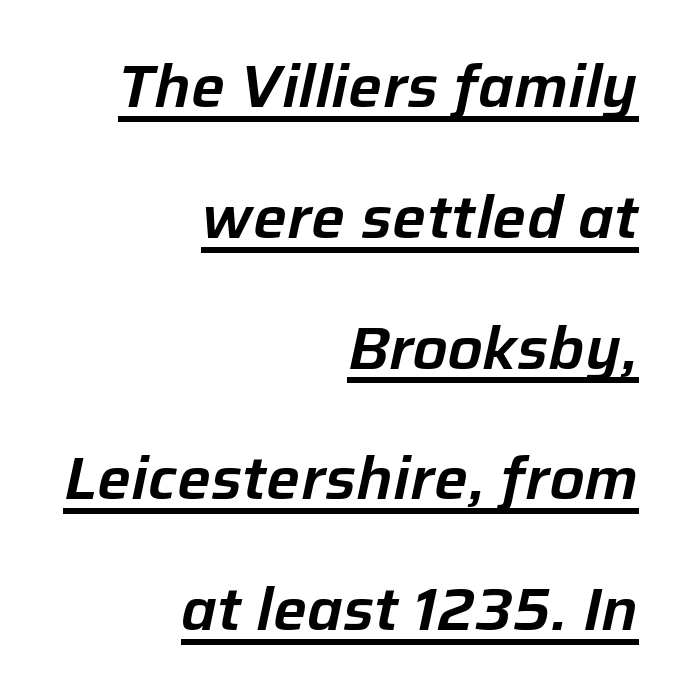
The image shows 60 px text type, italic (leaning right); set right-aligned, loose line spacing (2.18x), normal letter spacing, underlined; low stroke contrast and a medium x-height.
